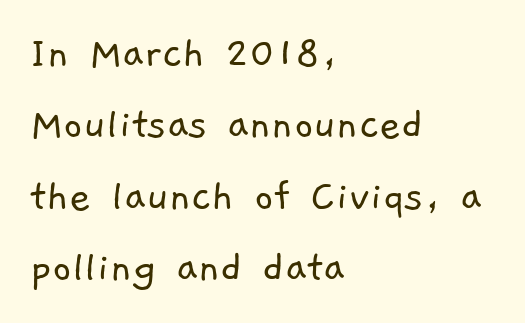
Q: Is the text bold? A: No.
Q: Is the typeface a serif or a sans-serif typeface? A: Sans-serif.
Q: Is the text underlined? A: No.
Q: How is the paragraph aligned? A: Left-aligned.
Q: Is the spacing between letters normal or unusually wide? A: Normal.
Q: Is the spacing between lines tight, normal or loose? A: Normal.
Q: Width (condensed, normal, or wide)? A: Normal.
Q: Stroke contrast? A: Low.
Q: x-height? A: Medium.
Q: Monospaced? A: No.
